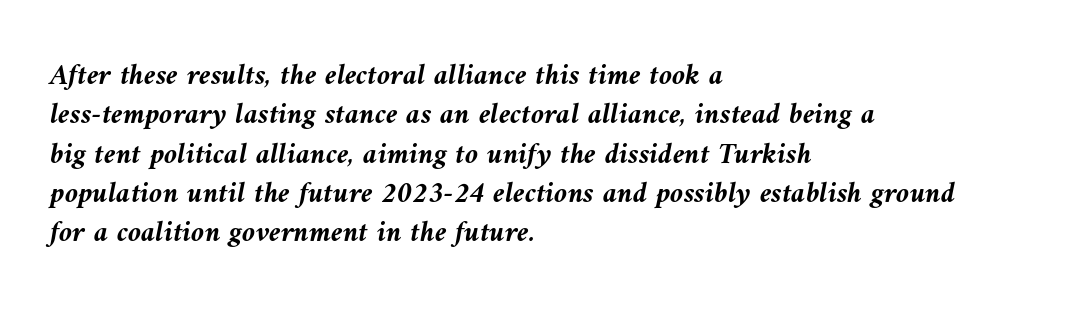
The letters are slanted; this is an italic face. In CSS terms this would be text-align: left. Summary of weight: heavy, a full bold. The letters advance in unequal steps, a hallmark of proportional type. Successive baselines arrive at the customary interval. Just letters on the line, the space beneath them empty.
